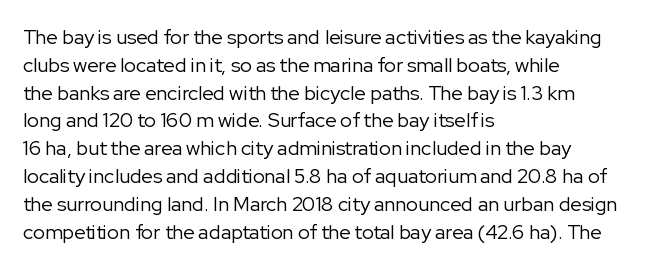
Nothing heavy about these letters — not bold at all. Compared with a centered layout, this one pins lines to the left instead. Spacing between characters is what you'd get straight out of the box. Posture: vertical. Anything drawn beneath the words? Only blank space.
